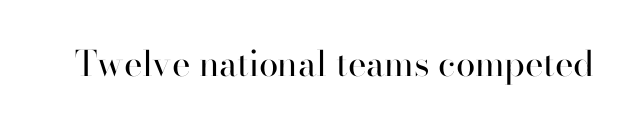
You can tell it's not italic because the verticals are truly vertical. The foot of each line stays bare and open. You can tell from the bare stems that sans-serif type was used. The letters look calm and open, with moderate or lighter stems.
